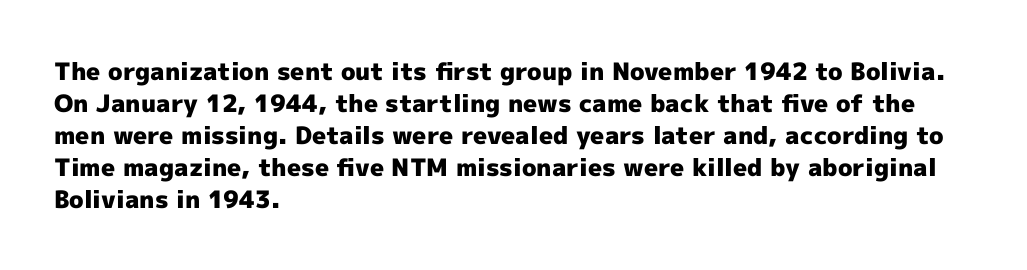
The image shows 24 px bold type, upright; set left-aligned, normal line spacing (1.33x), normal letter spacing, not underlined.
